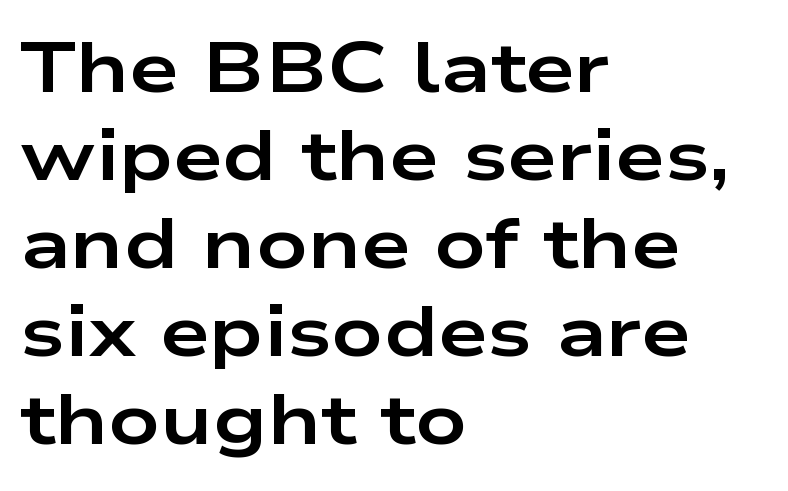
{"serif": "no", "italic": "no", "bold": "yes", "weight": "bold", "width": "wide", "stroke_contrast": "low", "x_height": "medium", "monospaced": "no", "underline": "no", "align": "left", "line_spacing_ratio": 1.24, "letter_spacing": "normal", "letter_spacing_em": 0.0, "glyph_px": 71}
